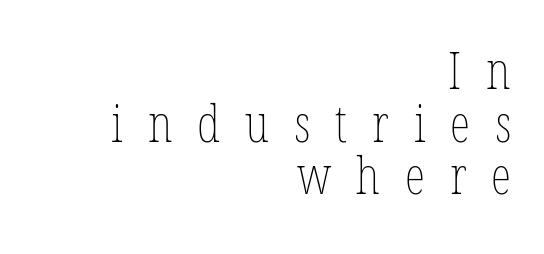
Think of a printed novel: that variable character pitch is what you see here. Counters stay open thanks to moderate or lighter strokes. Underline: absent. Whoever set this chose condensed vertical rhythm over breathing room.
